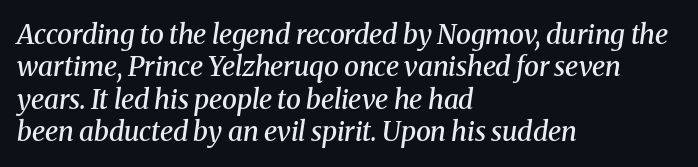
Inter-character spacing is left at the font's built-in metrics. The space beneath each line is pristine and unruled. The typography opts for an oblique posture over an upright one. Notice how the passage keeps a crisp vertical edge on the left only. How heavy is the stroke? Medium-heavy — a semibold, shy of bold.
